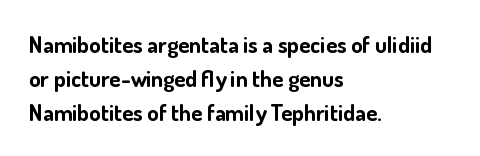
Bold? Absolutely — the strokes are thick and heavy. The setting favours the left margin, as ordinary paragraphs usually do. The font's upright variant was chosen for this text. A bare baseline throughout the passage. Vertical spacing — default.
